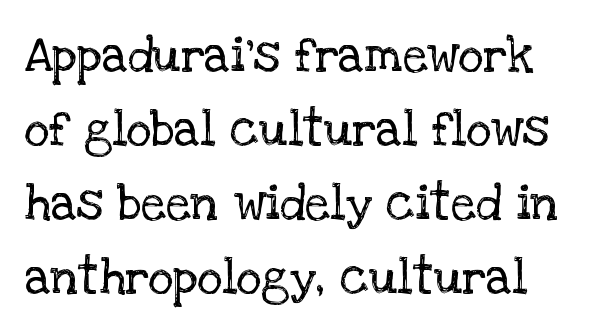
Ordinary non-slanted type is in use. One glance says typical: line gaps are just what's usual. Letter spacing: default. Bold? No — there's no thickening of the strokes. Nobody drew a line under any word here.
